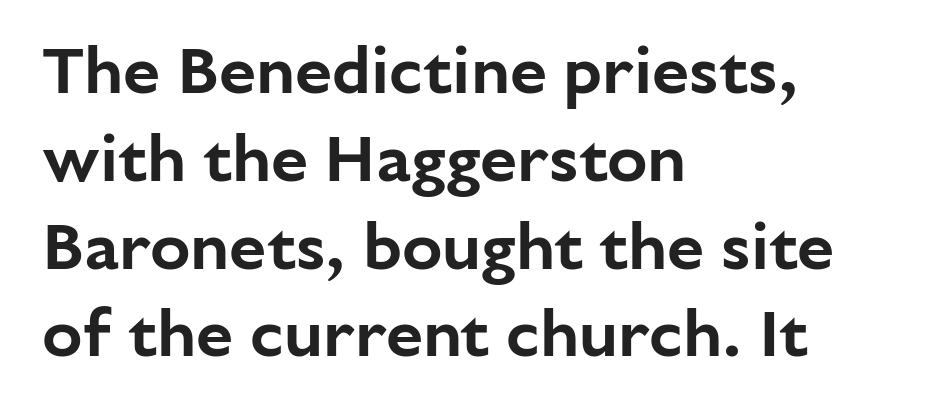
Q: Is the text italic (slanted)? A: No, it is upright.
Q: Is the typeface a serif or a sans-serif typeface? A: Sans-serif.
Q: Is the text underlined? A: No.
Q: How is the paragraph aligned? A: Left-aligned.
Q: Is the spacing between letters normal or unusually wide? A: Normal.
Q: Is the spacing between lines tight, normal or loose? A: Normal.
Q: Width (condensed, normal, or wide)? A: Normal.
Q: Stroke contrast? A: Low.
Q: x-height? A: Medium.
Q: Monospaced? A: No.
